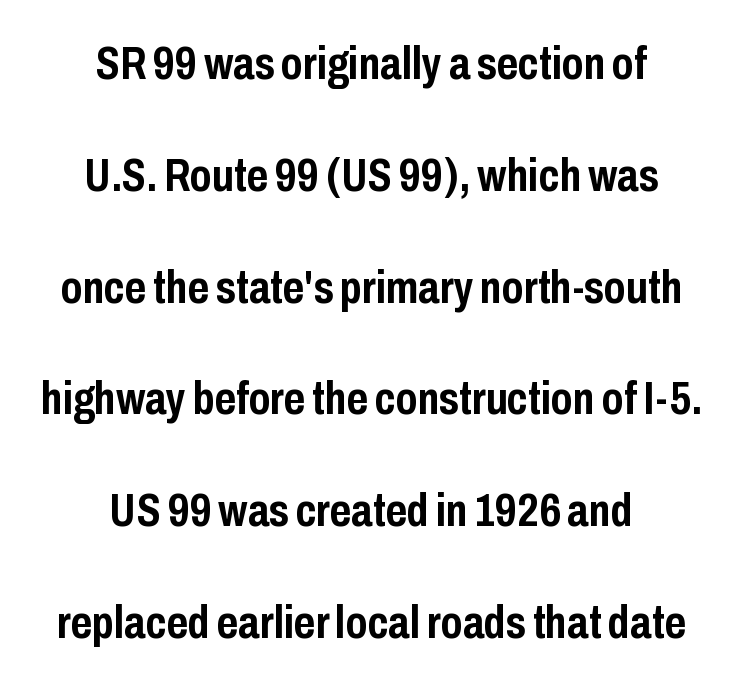
Q: Is the text bold? A: Yes.
Q: Is the text italic (slanted)? A: No, it is upright.
Q: Is the typeface a serif or a sans-serif typeface? A: Sans-serif.
Q: Is the text underlined? A: No.
Q: How is the paragraph aligned? A: Centered.
Q: Is the spacing between letters normal or unusually wide? A: Normal.
Q: Is the spacing between lines tight, normal or loose? A: Loose.
Q: Width (condensed, normal, or wide)? A: Condensed.
Q: Stroke contrast? A: Low.
Q: x-height? A: Medium.
Q: Monospaced? A: No.
